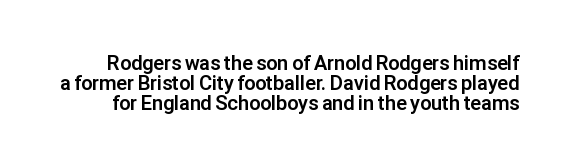
{"italic": "no", "bold": "yes", "underline": "no", "line_spacing": "tight", "line_spacing_ratio": 0.99, "letter_spacing": "normal", "letter_spacing_em": 0.0, "glyph_px": 20}
